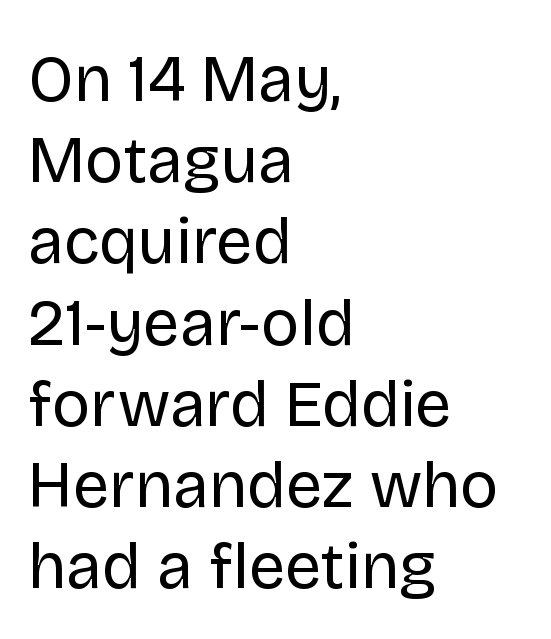
The image shows 65 px regular-weight sans-serif type, upright; set left-aligned, normal line spacing (1.25x), normal letter spacing, not underlined; low stroke contrast and a large x-height.
